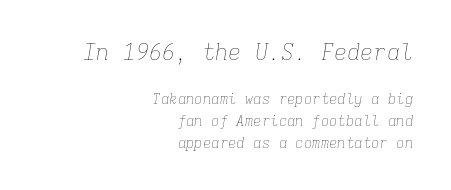
The image shows 22 px text type, italic (leaning right); set right-aligned, normal line spacing (1.56x), normal letter spacing, not underlined; the first (top) block is 1.57x larger.
